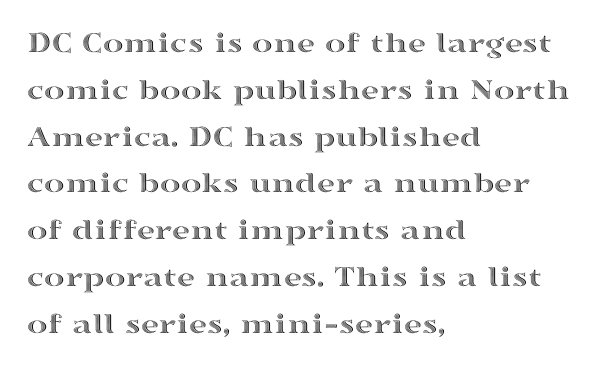
The image shows 31 px wide type, upright; set left-aligned, normal line spacing (1.51x), normal letter spacing, not underlined; a medium x-height.
